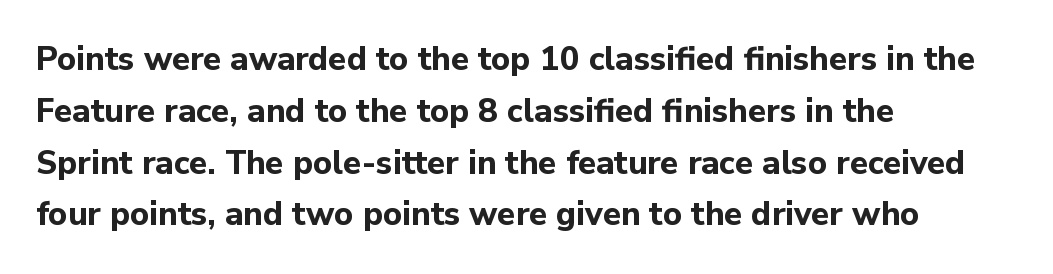
Q: Is the text bold? A: Yes.
Q: Is the text italic (slanted)? A: No, it is upright.
Q: Is the typeface a serif or a sans-serif typeface? A: Sans-serif.
Q: Is the text underlined? A: No.
Q: How is the paragraph aligned? A: Left-aligned.
Q: Is the spacing between letters normal or unusually wide? A: Normal.
Q: Is the spacing between lines tight, normal or loose? A: Normal.
Q: Width (condensed, normal, or wide)? A: Normal.
Q: Stroke contrast? A: Low.
Q: x-height? A: Medium.
Q: Monospaced? A: No.
